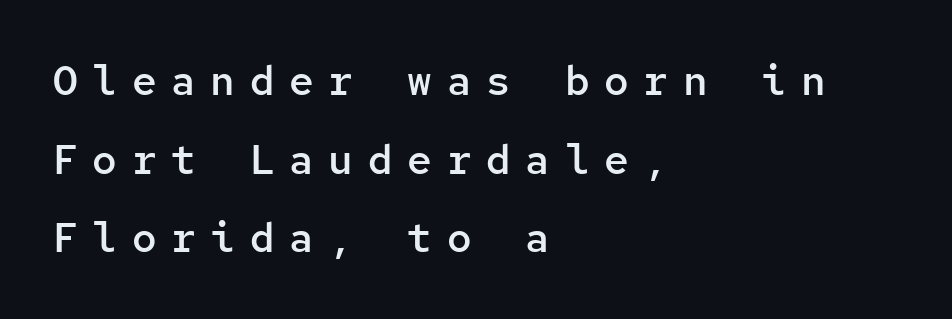
The image shows 41 px semibold sans-serif type, upright, monospaced; set left-aligned, loose line spacing (1.92x), unusually wide letter spacing (+0.36 em), not underlined; low stroke contrast and a medium x-height.
